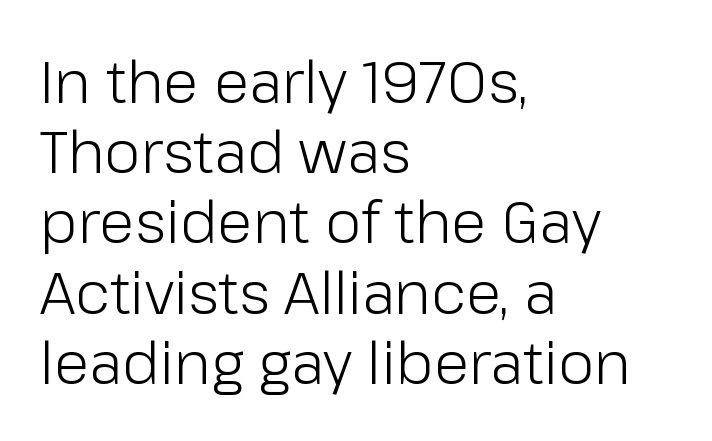
The image shows 58 px light sans-serif type, upright; set left-aligned, line spacing 1.21x, normal letter spacing, not underlined; low stroke contrast and a medium x-height.
